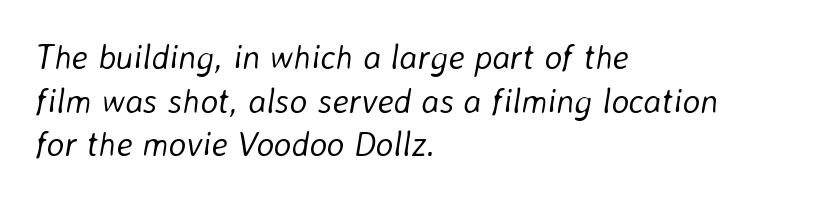
Inter-character spacing is left at the font's built-in metrics. Lines of text with bare space underneath. Tall strokes in this sample are angled rather than plumb. Caption: multi-line text, flush left, ragged right. Character widths vary here, with narrow letters taking less room than wide ones. Summary of weight: not heavy and not bold.
